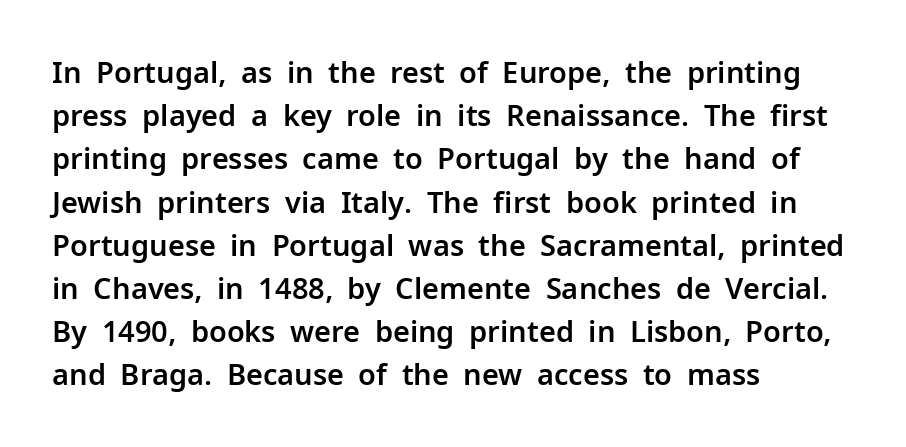
Q: Is the text italic (slanted)? A: No, it is upright.
Q: Is the typeface a serif or a sans-serif typeface? A: Sans-serif.
Q: Is the text underlined? A: No.
Q: How is the paragraph aligned? A: Left-aligned.
Q: Is the spacing between letters normal or unusually wide? A: Normal.
Q: Is the spacing between lines tight, normal or loose? A: Normal.
Q: Width (condensed, normal, or wide)? A: Normal.
Q: Stroke contrast? A: Low.
Q: x-height? A: Medium.
Q: Monospaced? A: No.
